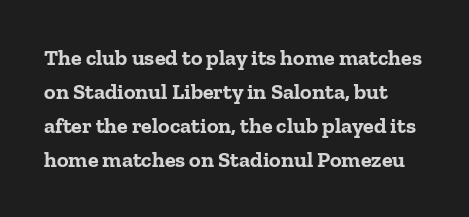
The image shows 22 px bold type, upright; set normal line spacing (1.54x), normal letter spacing, not underlined.
